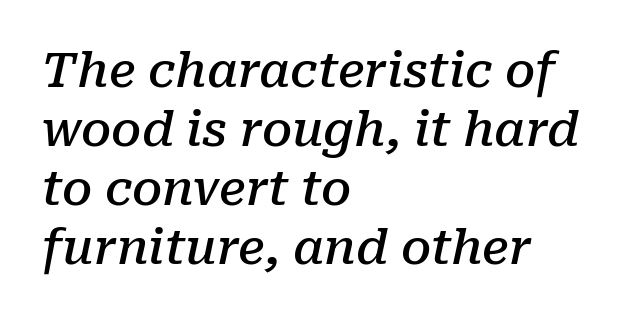
The image shows 48 px semibold serif type, italic (leaning right); set left-aligned, line spacing 1.23x, normal letter spacing, not underlined; low stroke contrast and a medium x-height.
